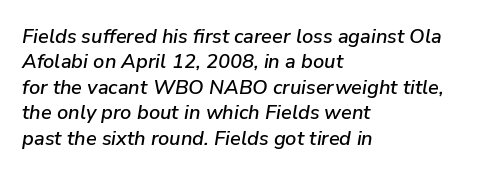
Q: Is the text italic (slanted)? A: Yes, it leans right by about 9 degrees.
Q: Is the text underlined? A: No.
Q: How is the paragraph aligned? A: Left-aligned.
Q: Is the spacing between letters normal or unusually wide? A: Normal.
Q: Is the spacing between lines tight, normal or loose? A: Normal.
